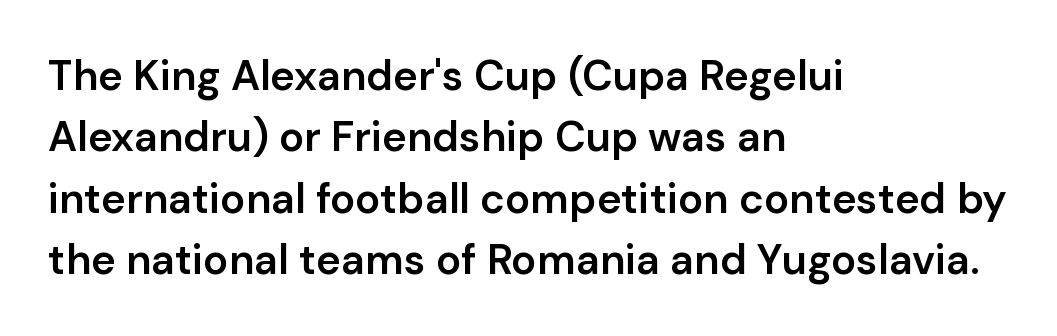
{"serif": "no", "italic": "no", "bold": "semi", "weight": "semibold", "width": "normal", "stroke_contrast": "low", "x_height": "medium", "monospaced": "no", "underline": "no", "align": "left", "line_spacing": "normal", "line_spacing_ratio": 1.46, "letter_spacing": "normal", "letter_spacing_em": 0.0, "glyph_px": 42}
